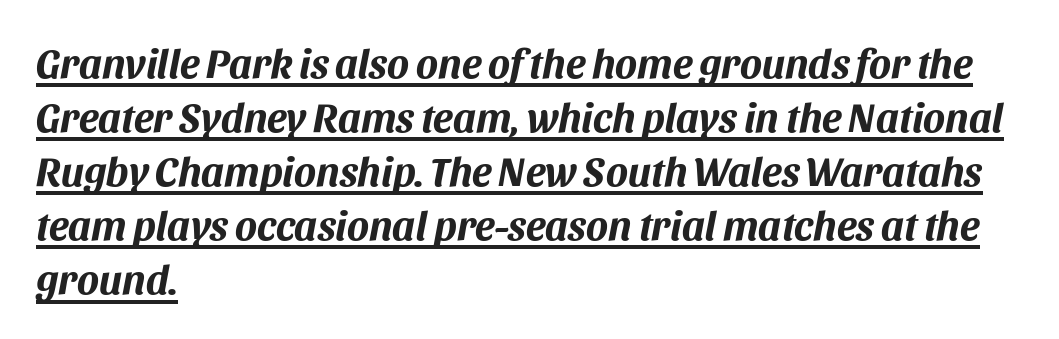
Q: Is the text bold? A: Yes.
Q: Is the text italic (slanted)? A: Yes, it leans right by about 11 degrees.
Q: Is the text underlined? A: Yes.
Q: How is the paragraph aligned? A: Left-aligned.
Q: Is the spacing between letters normal or unusually wide? A: Normal.
Q: Is the spacing between lines tight, normal or loose? A: Normal.
Q: Width (condensed, normal, or wide)? A: Normal.
Q: Stroke contrast? A: Medium.
Q: x-height? A: Large.
Q: Monospaced? A: No.
